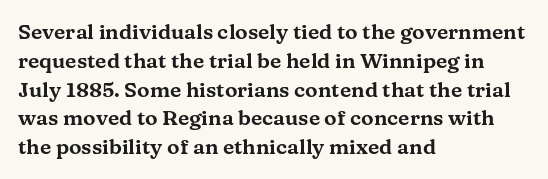
Q: Is the text italic (slanted)? A: No, it is upright.
Q: Is the text underlined? A: No.
Q: How is the paragraph aligned? A: Left-aligned.
Q: Is the spacing between letters normal or unusually wide? A: Normal.
Q: Is the spacing between lines tight, normal or loose? A: Normal.
